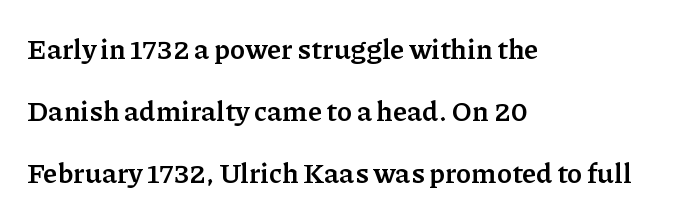
How would I describe the line gaps? Wide and relaxed. Old-style or modern, the face here clearly has serifs. The specimen reads as upright at a glance. The rag falls on the right side of this text block. Observe the ordinary spacing: letters are neighbours, not strangers. Character widths vary here, with narrow letters taking less room than wide ones.
